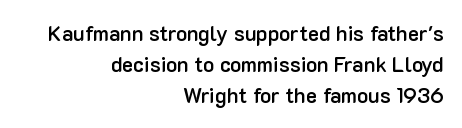
{"italic": "no", "bold": "semi", "underline": "no", "align": "right", "line_spacing": "normal", "line_spacing_ratio": 1.48, "letter_spacing": "normal", "letter_spacing_em": 0.0, "glyph_px": 21}
